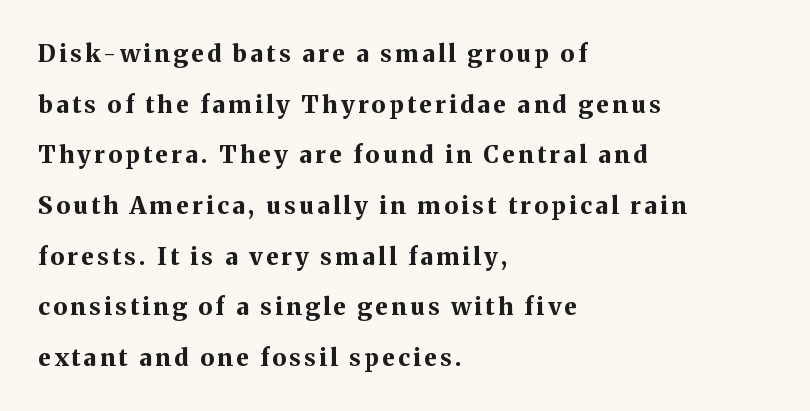
Q: Is the text bold? A: Yes.
Q: Is the text italic (slanted)? A: No, it is upright.
Q: Is the text underlined? A: No.
Q: How is the paragraph aligned? A: Left-aligned.
Q: Is the spacing between lines tight, normal or loose? A: Loose.
